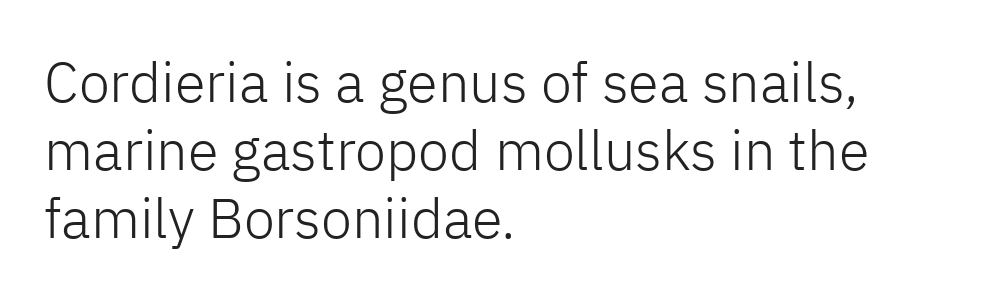
{"serif": "no", "italic": "no", "bold": "no", "weight": "light", "width": "normal", "stroke_contrast": "low", "x_height": "medium", "monospaced": "no", "underline": "no", "align": "left", "line_spacing_ratio": 1.21, "letter_spacing": "normal", "letter_spacing_em": 0.0, "glyph_px": 56}
